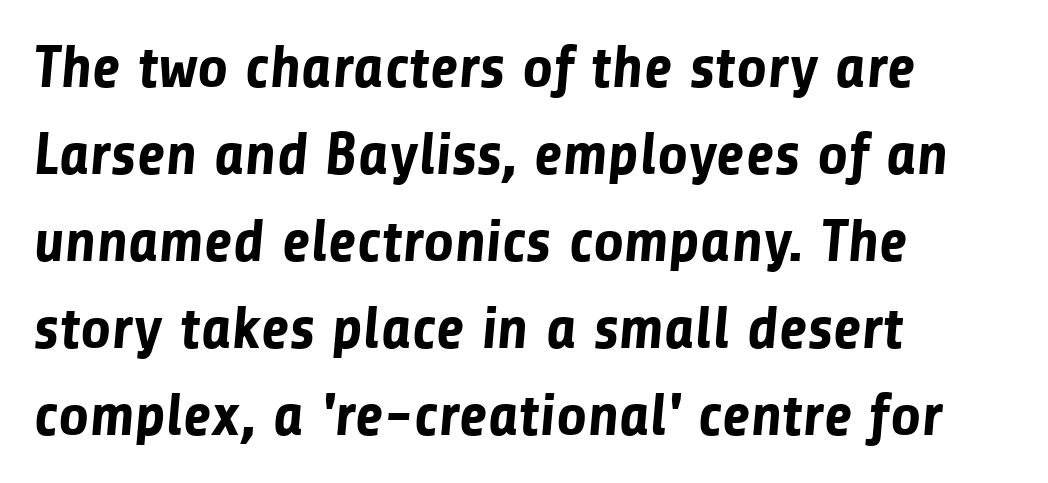
The image shows 60 px bold sans-serif type; set left-aligned, normal line spacing (1.45x), normal letter spacing, not underlined; low stroke contrast and a medium x-height.
